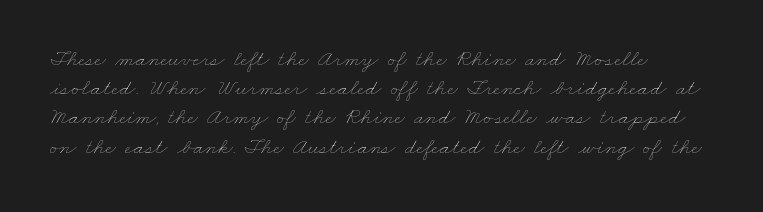
The image shows 23 px text type; set normal line spacing (1.27x), normal letter spacing, not underlined.
